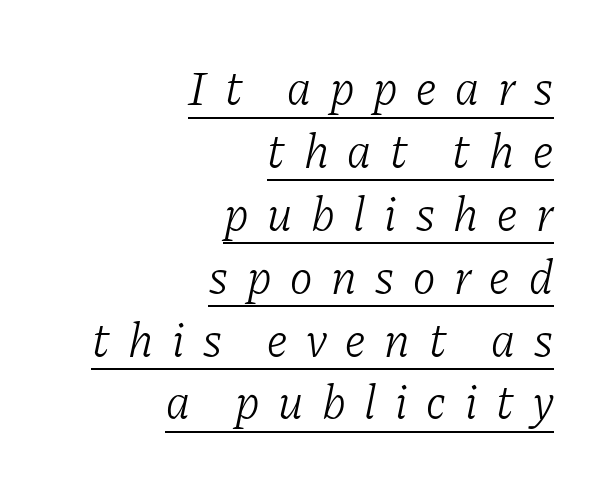
Characters follow at a spacing far wider than the type designer built in. The sample's only ornament is a line tracing under the words. Which margin do the lines hug? The right one — the left edge is uneven. Compared with a typical body face, this is equally light or lighter still.
